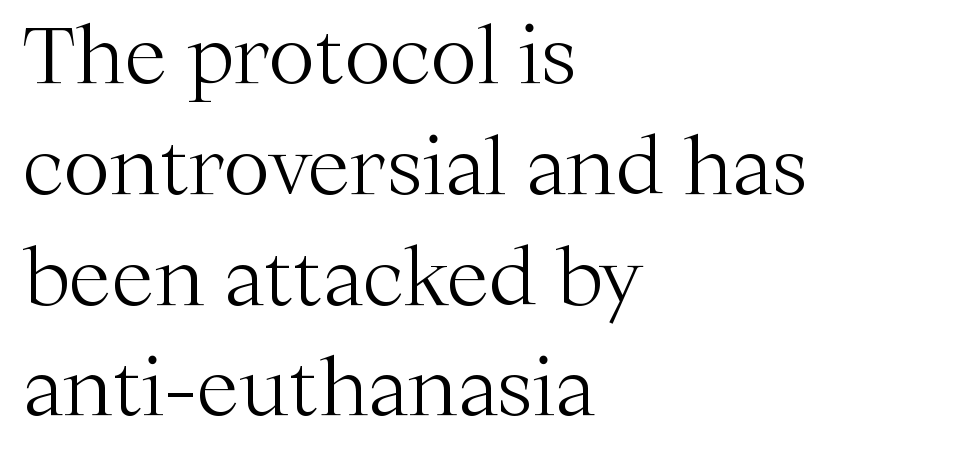
This reads as an unemphasized weight, regular at the heaviest. This is serif lettering, the kind often seen in printed books. Each line starts at the same left margin while the right side varies. The leading is moderate, giving the passage an even texture.
